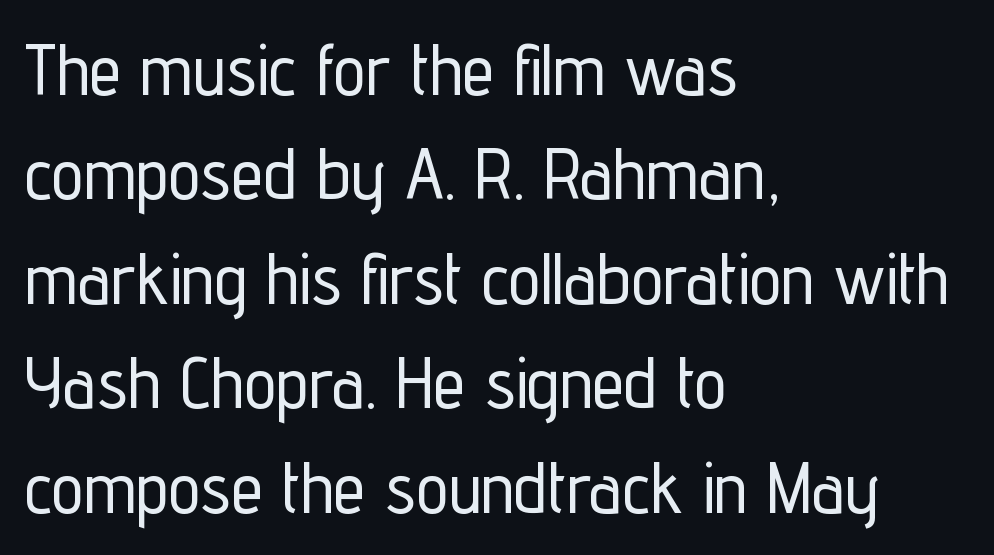
The image shows 72 px condensed sans-serif type, upright; set left-aligned, normal line spacing (1.45x), normal letter spacing, not underlined; low stroke contrast and a medium x-height.
